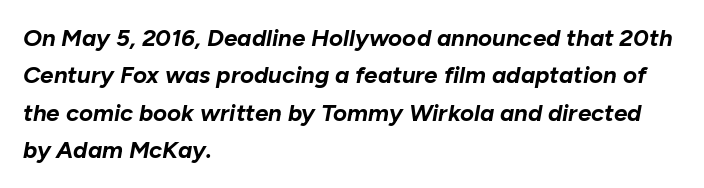
The image shows 24 px bold type, italic (leaning right); set left-aligned, normal line spacing (1.56x), normal letter spacing, not underlined.
